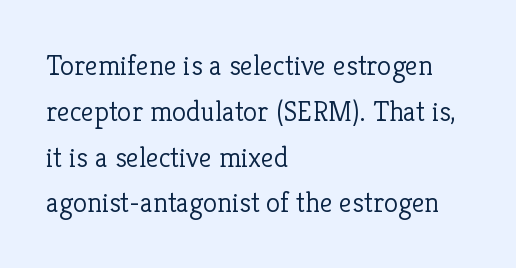
Q: Is the text bold? A: No.
Q: Is the text italic (slanted)? A: No, it is upright.
Q: Is the typeface a serif or a sans-serif typeface? A: Serif.
Q: Is the text underlined? A: No.
Q: How is the paragraph aligned? A: Left-aligned.
Q: Is the spacing between letters normal or unusually wide? A: Normal.
Q: Is the spacing between lines tight, normal or loose? A: Normal.
Q: Width (condensed, normal, or wide)? A: Normal.
Q: Stroke contrast? A: Low.
Q: x-height? A: Medium.
Q: Monospaced? A: No.
